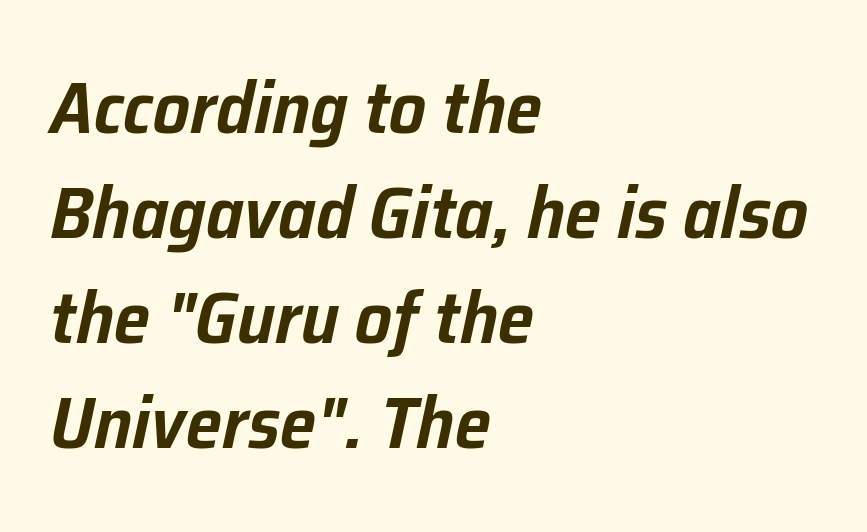
Q: Is the text italic (slanted)? A: Yes, it leans right by about 12 degrees.
Q: Is the text underlined? A: No.
Q: How is the paragraph aligned? A: Left-aligned.
Q: Is the spacing between letters normal or unusually wide? A: Normal.
Q: Is the spacing between lines tight, normal or loose? A: Normal.
Q: Width (condensed, normal, or wide)? A: Normal.
Q: Stroke contrast? A: Low.
Q: x-height? A: Medium.
Q: Monospaced? A: No.
